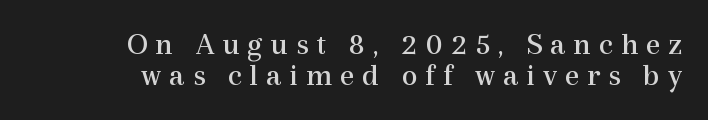
{"serif": "yes", "italic": "no", "bold": "no", "weight": "regular", "width": "normal", "x_height": "medium", "monospaced": "no", "underline": "no", "align": "right", "line_spacing": "tight", "line_spacing_ratio": 0.98, "letter_spacing": "wide", "letter_spacing_em": 0.24, "glyph_px": 32}
